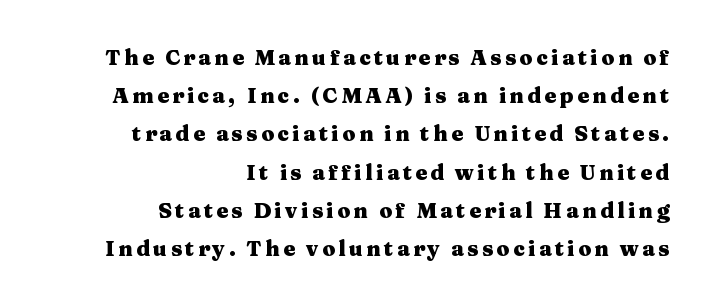
Q: Is the text bold? A: Yes.
Q: Is the text italic (slanted)? A: No, it is upright.
Q: Is the text underlined? A: No.
Q: How is the paragraph aligned? A: Right-aligned.
